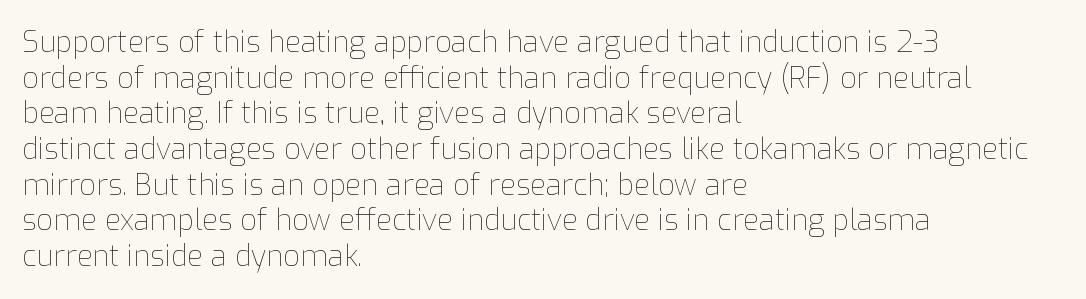
Think of a printed novel: that variable character pitch is what you see here. Caption: face not bold, strokes unweighted. Descender tails drop into unmarked territory. The passage shown has conventional tracking throughout. All the whitespace from short lines collects on the right. Italic: no, the glyphs are upright roman.
